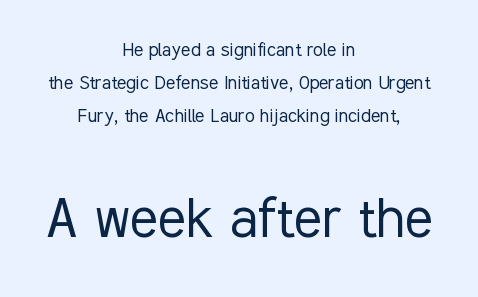
Q: Is the text bold? A: No.
Q: Is the text italic (slanted)? A: No, it is upright.
Q: Is the typeface a serif or a sans-serif typeface? A: Sans-serif.
Q: Is the text underlined? A: No.
Q: How is the paragraph aligned? A: Centered.
Q: Is the spacing between letters normal or unusually wide? A: Normal.
Q: Is the spacing between lines tight, normal or loose? A: Normal.
Q: Which block of text is set in a larger size, the first (top) or the second (bottom)? A: The second (bottom) one.
Q: Width (condensed, normal, or wide)? A: Condensed.
Q: Stroke contrast? A: Low.
Q: x-height? A: Medium.
Q: Monospaced? A: No.
